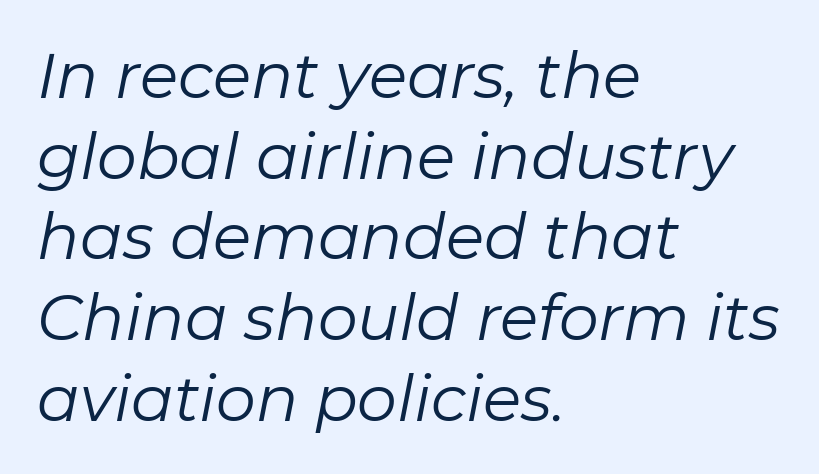
The image shows 63 px regular-weight type, italic (leaning right); set left-aligned, normal line spacing (1.28x), normal letter spacing, not underlined; low stroke contrast and a medium x-height.
